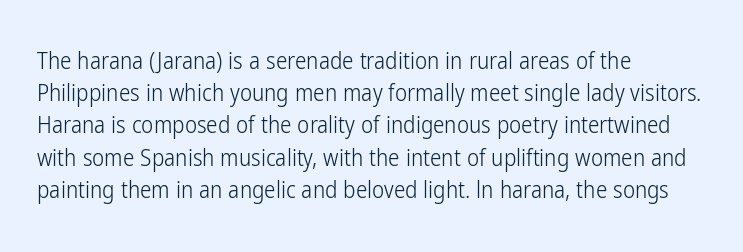
Q: Is the text bold? A: No.
Q: Is the text italic (slanted)? A: No, it is upright.
Q: Is the text underlined? A: No.
Q: How is the paragraph aligned? A: Left-aligned.
Q: Is the spacing between letters normal or unusually wide? A: Normal.
Q: Is the spacing between lines tight, normal or loose? A: Normal.
